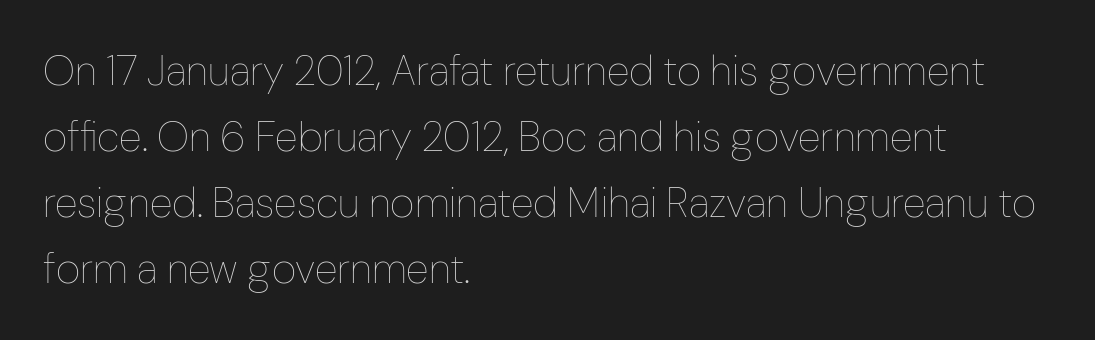
Q: Is the text bold? A: No.
Q: Is the text italic (slanted)? A: No, it is upright.
Q: Is the text underlined? A: No.
Q: How is the paragraph aligned? A: Left-aligned.
Q: Is the spacing between letters normal or unusually wide? A: Normal.
Q: Is the spacing between lines tight, normal or loose? A: Normal.
Q: Width (condensed, normal, or wide)? A: Condensed.
Q: Stroke contrast? A: Low.
Q: x-height? A: Medium.
Q: Monospaced? A: No.
